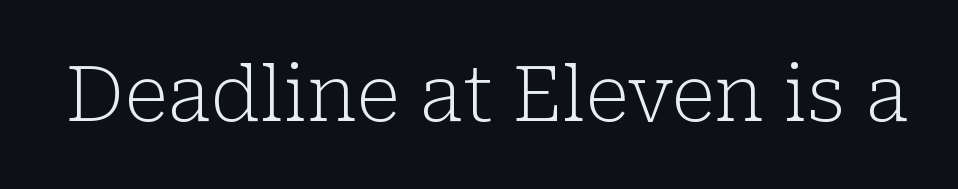
{"serif": "yes", "italic": "no", "bold": "no", "weight": "light", "width": "normal", "stroke_contrast": "low", "x_height": "medium", "monospaced": "no", "underline": "no", "letter_spacing": "normal", "letter_spacing_em": 0.0, "glyph_px": 77}
